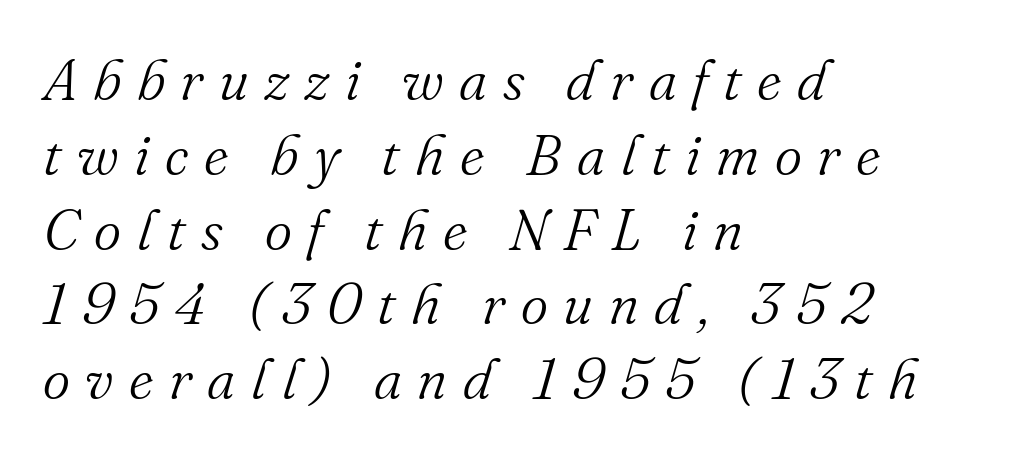
Q: Is the text bold? A: No.
Q: Is the text italic (slanted)? A: Yes, it leans right by about 16 degrees.
Q: Is the typeface a serif or a sans-serif typeface? A: Serif.
Q: Is the text underlined? A: No.
Q: How is the paragraph aligned? A: Left-aligned.
Q: Is the spacing between letters normal or unusually wide? A: Unusually wide.
Q: Is the spacing between lines tight, normal or loose? A: Normal.
Q: Width (condensed, normal, or wide)? A: Normal.
Q: Stroke contrast? A: Medium.
Q: x-height? A: Small.
Q: Monospaced? A: No.
